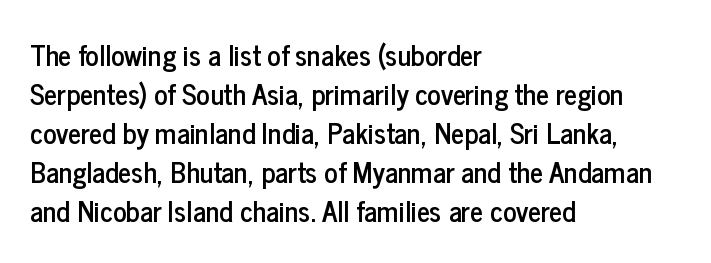
Q: Is the text italic (slanted)? A: No, it is upright.
Q: Is the typeface a serif or a sans-serif typeface? A: Sans-serif.
Q: Is the text underlined? A: No.
Q: How is the paragraph aligned? A: Left-aligned.
Q: Is the spacing between letters normal or unusually wide? A: Normal.
Q: Is the spacing between lines tight, normal or loose? A: Normal.
Q: Width (condensed, normal, or wide)? A: Condensed.
Q: Stroke contrast? A: Low.
Q: x-height? A: Medium.
Q: Monospaced? A: No.
